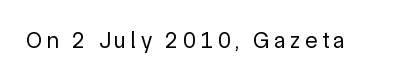
{"italic": "no", "bold": "no", "underline": "no", "letter_spacing": "wide", "letter_spacing_em": 0.2, "glyph_px": 23}
